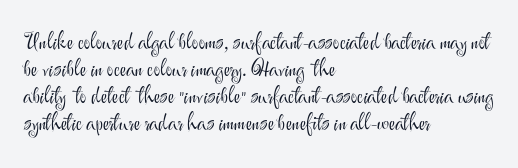
Q: Is the text bold? A: No.
Q: Is the text underlined? A: No.
Q: How is the paragraph aligned? A: Left-aligned.
Q: Is the spacing between letters normal or unusually wide? A: Normal.
